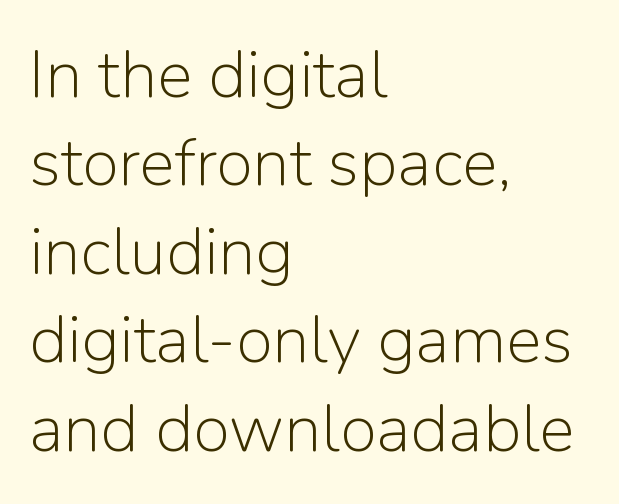
{"serif": "no", "italic": "no", "bold": "no", "weight": "light", "width": "normal", "stroke_contrast": "low", "x_height": "medium", "monospaced": "no", "underline": "no", "align": "left", "line_spacing": "normal", "line_spacing_ratio": 1.32, "letter_spacing": "normal", "letter_spacing_em": 0.0, "glyph_px": 67}
